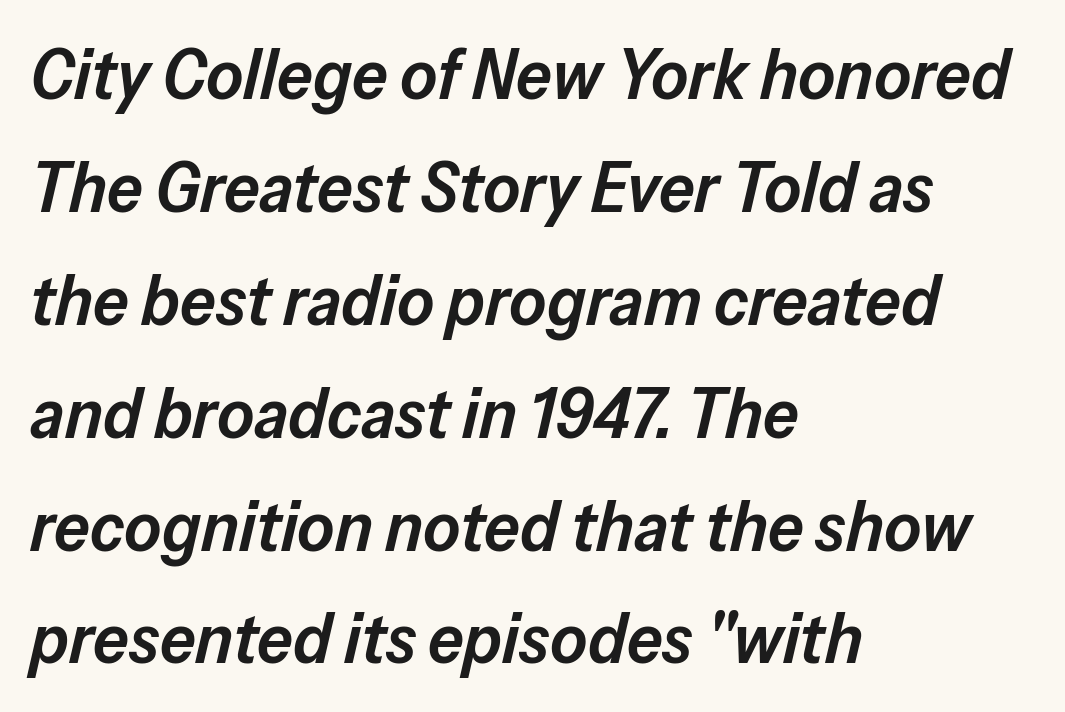
The image shows 71 px semibold type, italic (leaning right); set left-aligned, normal line spacing (1.59x), normal letter spacing, not underlined; low stroke contrast and a medium x-height.
